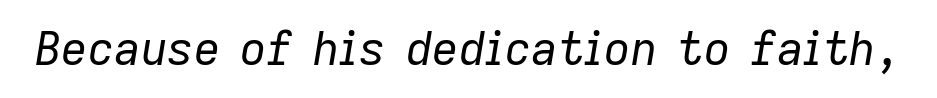
The image shows 46 px regular-weight type, italic (leaning right); set normal letter spacing, not underlined; low stroke contrast and a medium x-height.
